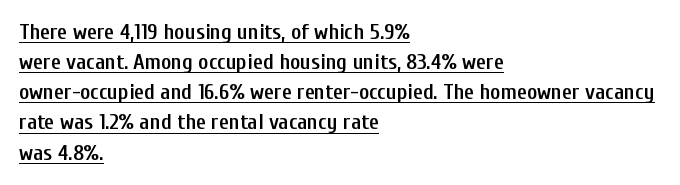
Q: Is the text bold? A: Semi-bold.
Q: Is the text italic (slanted)? A: No, it is upright.
Q: Is the text underlined? A: Yes.
Q: How is the paragraph aligned? A: Left-aligned.
Q: Is the spacing between letters normal or unusually wide? A: Normal.
Q: Is the spacing between lines tight, normal or loose? A: Normal.
